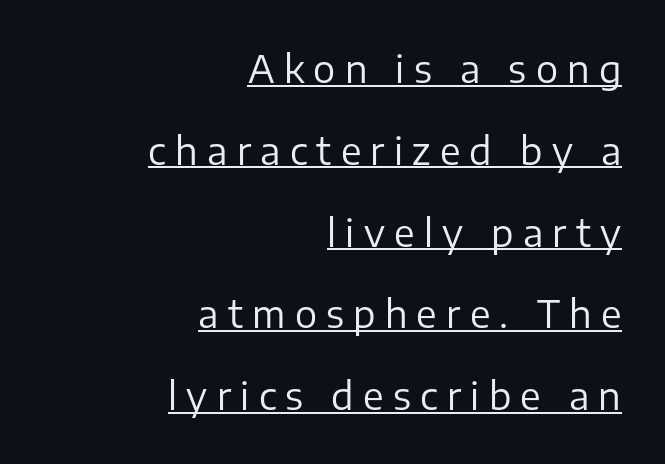
Q: Is the text bold? A: No.
Q: Is the text italic (slanted)? A: No, it is upright.
Q: Is the typeface a serif or a sans-serif typeface? A: Sans-serif.
Q: Is the text underlined? A: Yes.
Q: How is the paragraph aligned? A: Right-aligned.
Q: Is the spacing between letters normal or unusually wide? A: Unusually wide.
Q: Is the spacing between lines tight, normal or loose? A: Loose.
Q: Width (condensed, normal, or wide)? A: Normal.
Q: Stroke contrast? A: Low.
Q: x-height? A: Medium.
Q: Monospaced? A: No.
